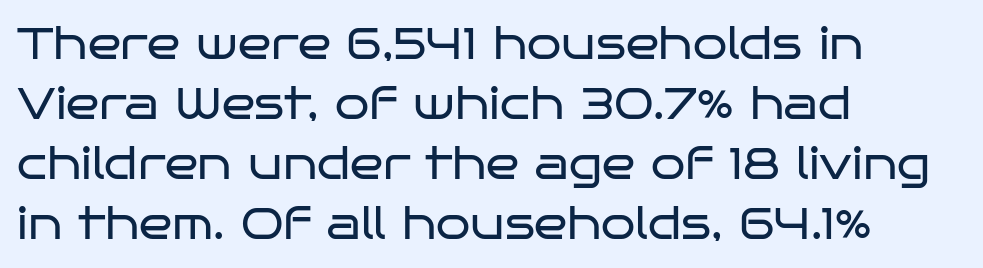
{"serif": "no", "italic": "no", "bold": "no", "weight": "regular", "width": "wide", "stroke_contrast": "low", "x_height": "large", "monospaced": "no", "underline": "no", "align": "left", "line_spacing": "normal", "line_spacing_ratio": 1.36, "letter_spacing": "normal", "letter_spacing_em": 0.0, "glyph_px": 44}
